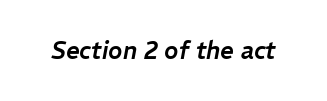
The image shows 24 px text type, italic (leaning right); set normal letter spacing, not underlined.
